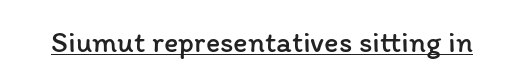
Q: Is the text bold? A: No.
Q: Is the text italic (slanted)? A: No, it is upright.
Q: Is the text underlined? A: Yes.
Q: Is the spacing between letters normal or unusually wide? A: Normal.
Q: Width (condensed, normal, or wide)? A: Normal.
Q: Stroke contrast? A: Low.
Q: x-height? A: Medium.
Q: Monospaced? A: No.
